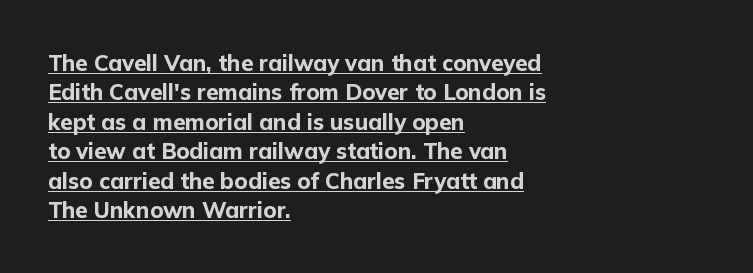
{"italic": "no", "bold": "yes", "underline": "yes", "align": "left", "line_spacing": "normal", "line_spacing_ratio": 1.34, "letter_spacing": "normal", "letter_spacing_em": 0.0, "glyph_px": 22}
